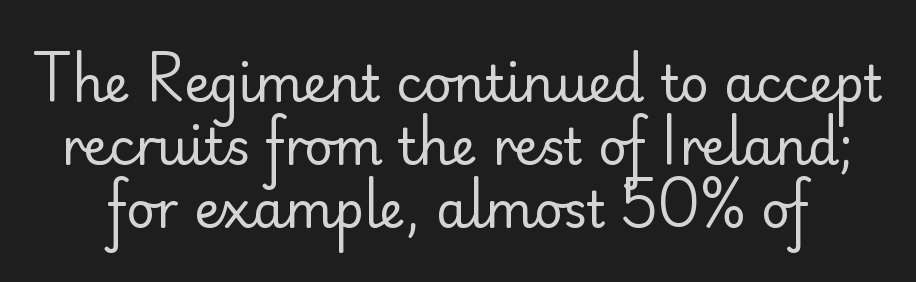
The image shows 50 px regular-weight sans-serif type, upright; set normal line spacing (1.26x), normal letter spacing, not underlined; low stroke contrast and a small x-height.
